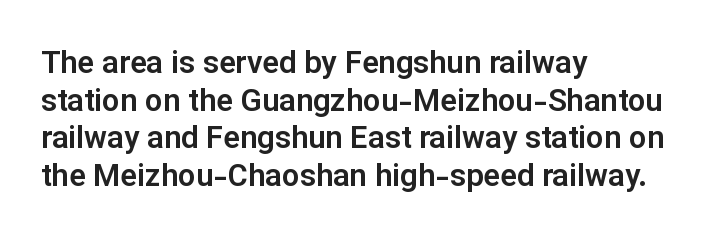
Q: Is the text italic (slanted)? A: No, it is upright.
Q: Is the typeface a serif or a sans-serif typeface? A: Sans-serif.
Q: Is the text underlined? A: No.
Q: How is the paragraph aligned? A: Left-aligned.
Q: Is the spacing between letters normal or unusually wide? A: Normal.
Q: Width (condensed, normal, or wide)? A: Normal.
Q: Stroke contrast? A: Low.
Q: x-height? A: Medium.
Q: Monospaced? A: No.
